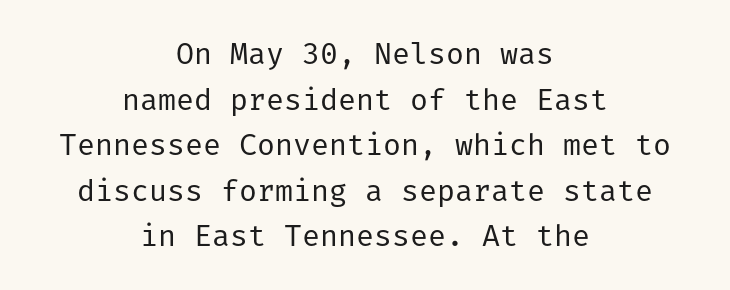
Bold? No — there's no thickening of the strokes. The axis of the letterforms is exactly vertical. Is this a sans? Yes — the strokes have no serifs. This block has exactly the height ordinary leading produces. What stands out about the letter spacing? Nothing — it is the standard amount.
